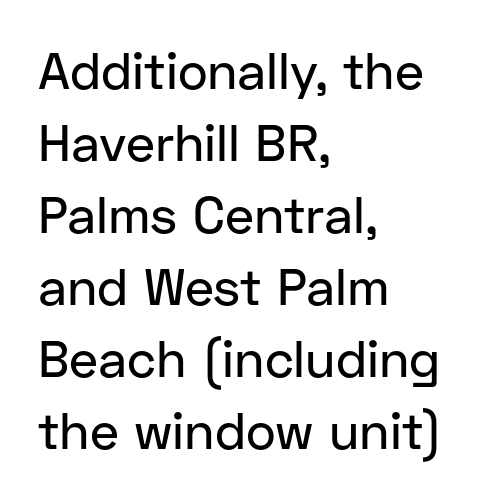
The image shows 51 px sans-serif type, upright; set left-aligned, normal line spacing (1.41x), normal letter spacing, not underlined; low stroke contrast and a medium x-height.
